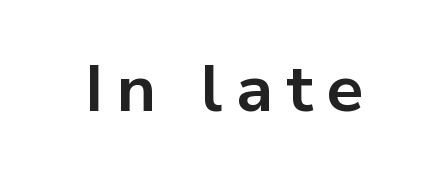
{"serif": "no", "italic": "no", "bold": "yes", "weight": "bold", "width": "normal", "stroke_contrast": "low", "x_height": "medium", "monospaced": "no", "underline": "no", "letter_spacing": "wide", "letter_spacing_em": 0.2, "glyph_px": 66}
